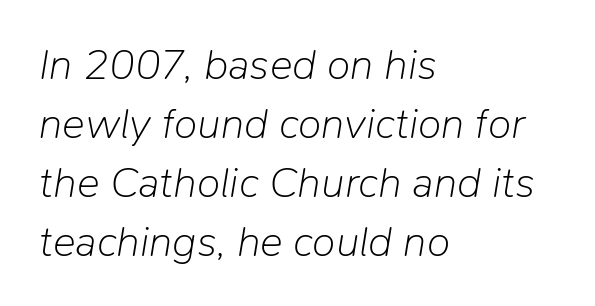
Q: Is the text bold? A: No.
Q: Is the text italic (slanted)? A: Yes, it leans right by about 9 degrees.
Q: Is the text underlined? A: No.
Q: How is the paragraph aligned? A: Left-aligned.
Q: Is the spacing between letters normal or unusually wide? A: Normal.
Q: Is the spacing between lines tight, normal or loose? A: Normal.
Q: Width (condensed, normal, or wide)? A: Normal.
Q: Stroke contrast? A: Low.
Q: x-height? A: Medium.
Q: Monospaced? A: No.
